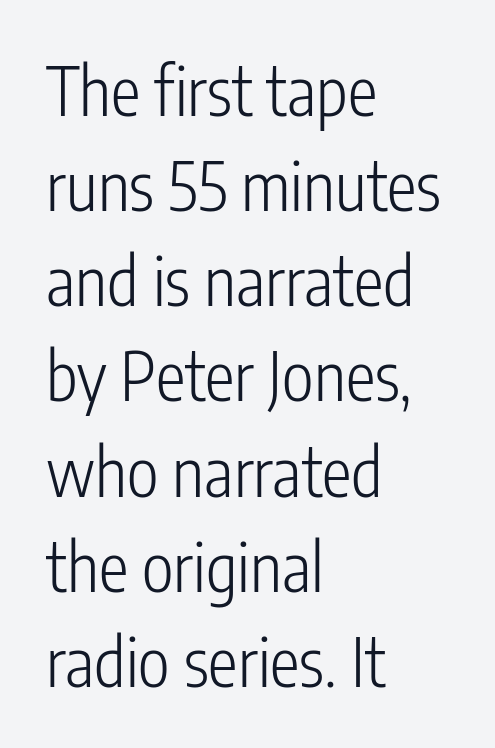
One glance says typical: line gaps are just what's usual. You could not count columns in this text — the font is proportionally spaced. Upright lettering throughout. These lines keep a tight, regular rhythm from letter to letter. The area under the type is left untouched. Casual observation: everything's shoved over to the left.
